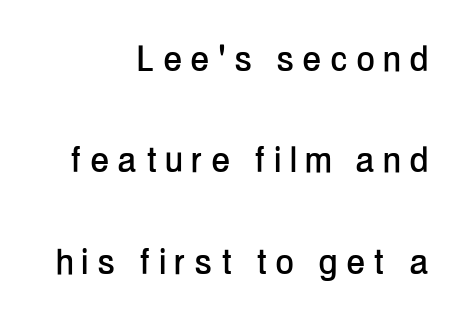
Q: Is the text italic (slanted)? A: No, it is upright.
Q: Is the typeface a serif or a sans-serif typeface? A: Sans-serif.
Q: Is the text underlined? A: No.
Q: How is the paragraph aligned? A: Right-aligned.
Q: Is the spacing between letters normal or unusually wide? A: Unusually wide.
Q: Is the spacing between lines tight, normal or loose? A: Loose.
Q: Width (condensed, normal, or wide)? A: Condensed.
Q: Stroke contrast? A: Low.
Q: x-height? A: Medium.
Q: Monospaced? A: No.
